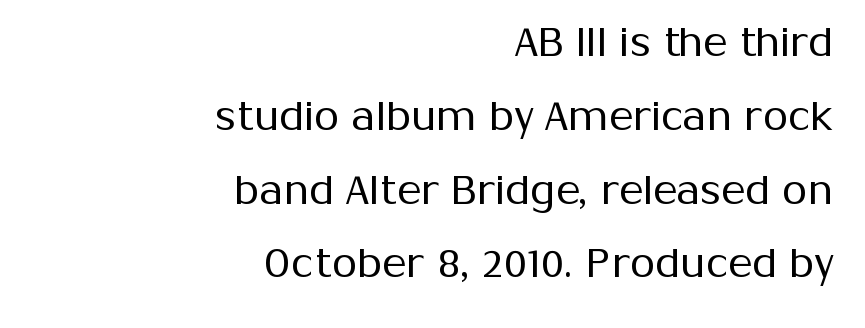
{"serif": "no", "italic": "no", "bold": "no", "weight": "regular", "width": "normal", "stroke_contrast": "medium", "x_height": "medium", "monospaced": "no", "underline": "no", "align": "right", "line_spacing_ratio": 1.8, "letter_spacing": "normal", "letter_spacing_em": 0.0, "glyph_px": 41}
